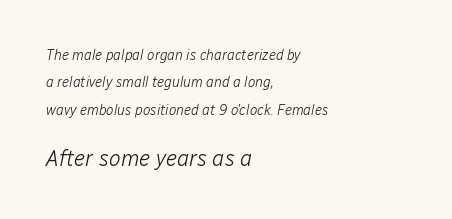
The image shows 22 px text type, italic (leaning right); set left-aligned, loose line spacing (1.95x), normal letter spacing, not underlined; the second (bottom) block is 1.57x larger.
